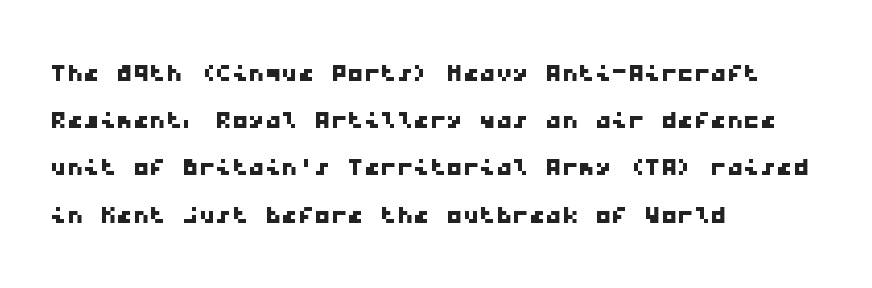
Is the block centered? No — it sits flush against the left margin. The type family on display is of the sans-serif kind. Here the designer chose a console-style face with uniform glyph widths. This sample uses plain, unmodified letter spacing. Plain, unruled lines of type. The rows are spaced the way most documents space them.
